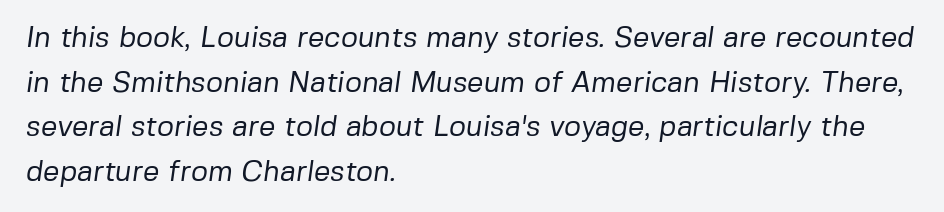
Q: Is the text bold? A: No.
Q: Is the typeface a serif or a sans-serif typeface? A: Sans-serif.
Q: Is the text underlined? A: No.
Q: How is the paragraph aligned? A: Left-aligned.
Q: Is the spacing between letters normal or unusually wide? A: Normal.
Q: Is the spacing between lines tight, normal or loose? A: Normal.
Q: Width (condensed, normal, or wide)? A: Normal.
Q: Stroke contrast? A: Low.
Q: x-height? A: Medium.
Q: Monospaced? A: No.
